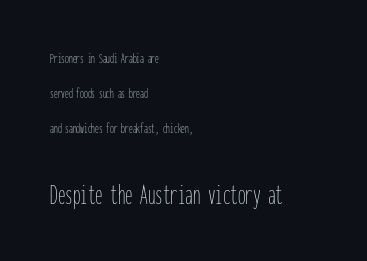
The image shows 30 px thin, condensed type, upright, monospaced; set left-aligned, loose line spacing (2.32x), normal letter spacing, not underlined; the second (bottom) block is 2.0x larger; low stroke contrast and a medium x-height.
